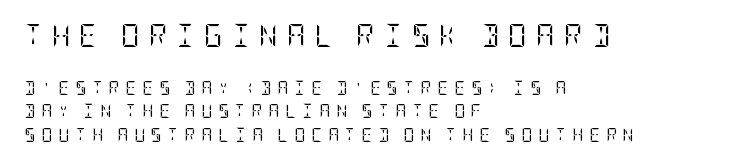
The image shows 23 px text type, upright; set left-aligned, normal line spacing (1.67x), unusually wide letter spacing (+0.39 em), not underlined; the first (top) block is 1.64x larger.
